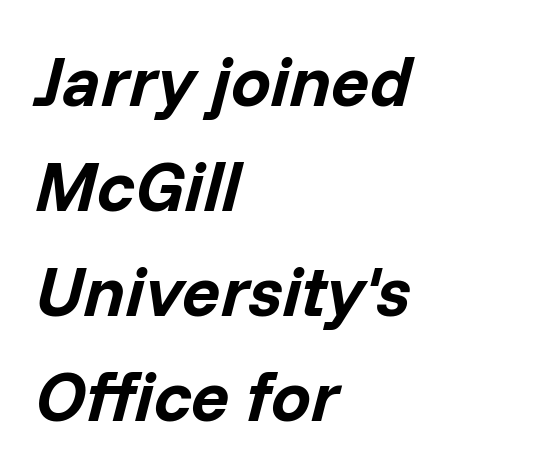
The image shows 71 px bold type, italic (leaning right); set left-aligned, normal line spacing (1.48x), normal letter spacing, not underlined; low stroke contrast and a medium x-height.
